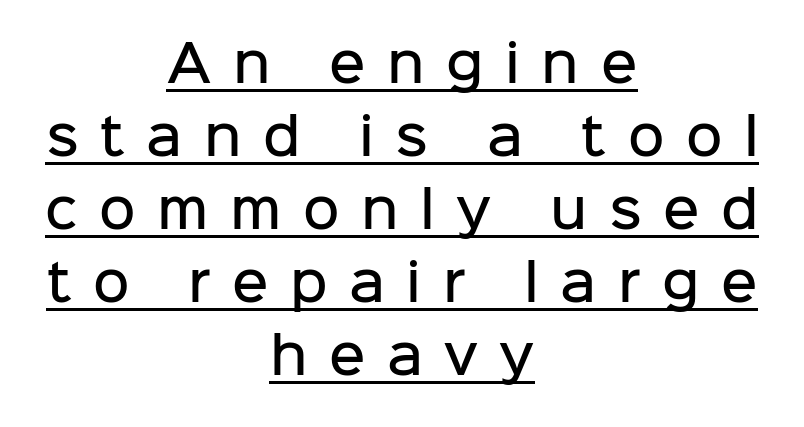
The axis of the letterforms is exactly vertical. Is the type bold? Partly — it's a semibold, heavier than regular but not fully bold. Glyph-to-glyph distance is far greater than everyday printed text. The paragraph has two soft edges and a firm central axis. Reading down the column, the eye jumps a familiar distance to each next line. Emphasis is given by a line drawn under the lettering.
